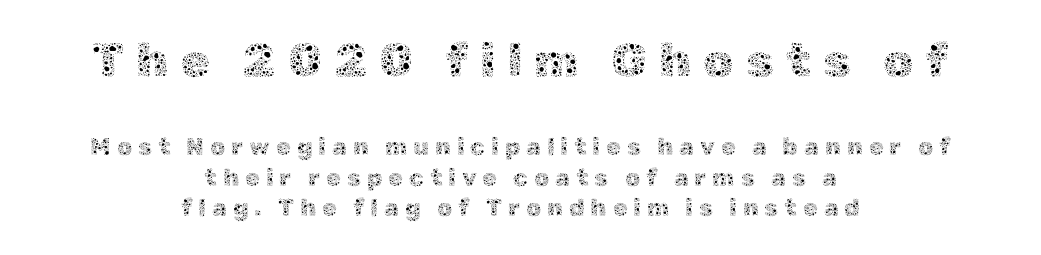
{"italic": "no", "bold": "no", "weight": "thin", "width": "normal", "x_height": "medium", "monospaced": "no", "underline": "no", "align": "center", "line_spacing": "normal", "line_spacing_ratio": 1.28, "letter_spacing": "wide", "letter_spacing_em": 0.24, "larger_block": "first", "size_ratio": 2.0, "glyph_px": 48}
